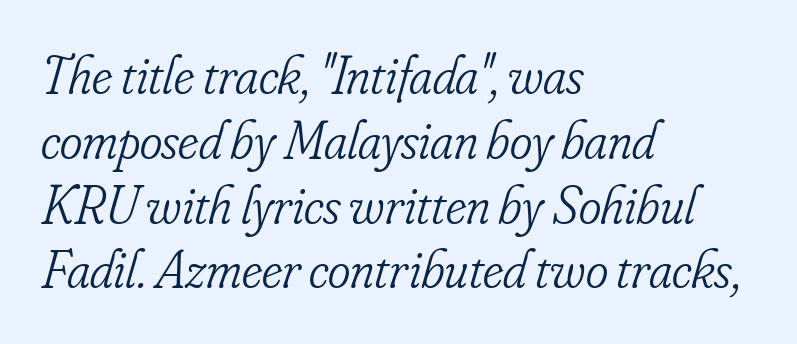
Q: Is the text bold? A: No.
Q: Is the text italic (slanted)? A: Yes, it leans right by about 16 degrees.
Q: Is the typeface a serif or a sans-serif typeface? A: Serif.
Q: Is the text underlined? A: No.
Q: How is the paragraph aligned? A: Left-aligned.
Q: Is the spacing between letters normal or unusually wide? A: Normal.
Q: Width (condensed, normal, or wide)? A: Condensed.
Q: Stroke contrast? A: Low.
Q: x-height? A: Small.
Q: Monospaced? A: No.
